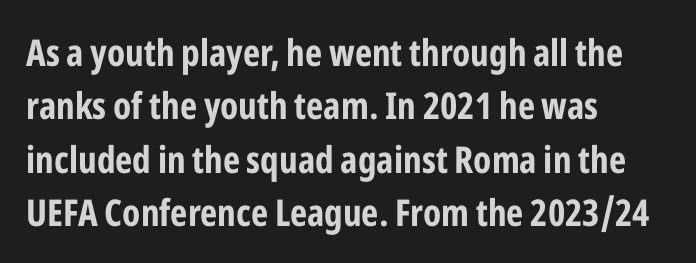
The image shows 37 px bold, condensed sans-serif type, upright; set left-aligned, normal line spacing (1.44x), normal letter spacing, not underlined; low stroke contrast and a medium x-height.
